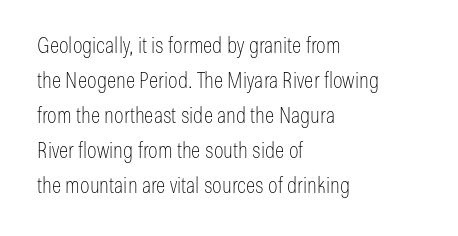
Q: Is the text bold? A: No.
Q: Is the text italic (slanted)? A: No, it is upright.
Q: Is the text underlined? A: No.
Q: How is the paragraph aligned? A: Left-aligned.
Q: Is the spacing between letters normal or unusually wide? A: Normal.
Q: Is the spacing between lines tight, normal or loose? A: Normal.
